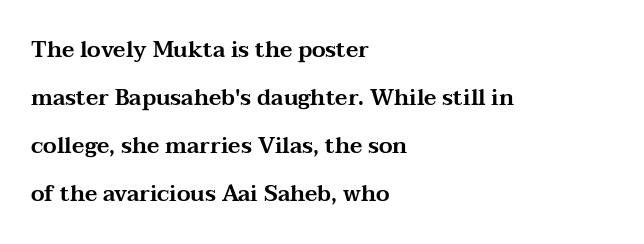
The image shows 22 px text type, upright; set left-aligned, loose line spacing (2.18x), normal letter spacing, not underlined.
